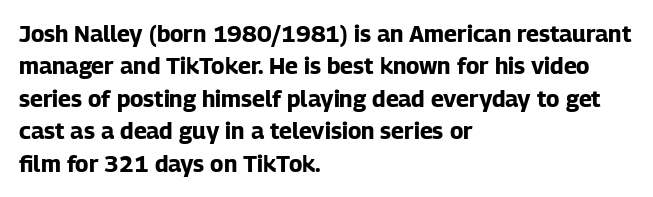
The space directly below the letters is spotless. A dark, heavy texture on the line: the type is bold. Every row of glyphs begins at an identical x-position on the left. Posture: vertical.
